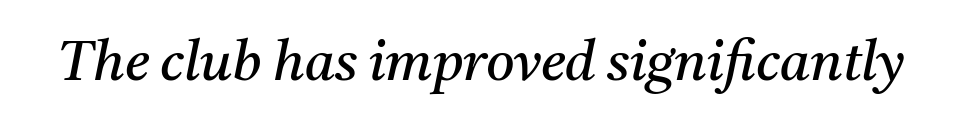
Q: Is the text bold? A: No.
Q: Is the text italic (slanted)? A: Yes, it leans right by about 11 degrees.
Q: Is the typeface a serif or a sans-serif typeface? A: Serif.
Q: Is the text underlined? A: No.
Q: Is the spacing between letters normal or unusually wide? A: Normal.
Q: Width (condensed, normal, or wide)? A: Normal.
Q: Stroke contrast? A: Medium.
Q: x-height? A: Medium.
Q: Monospaced? A: No.
